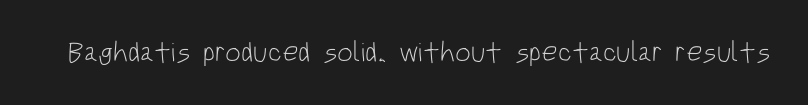
The image shows 28 px light, condensed sans-serif type, upright; set normal letter spacing, not underlined; low stroke contrast and a large x-height.
